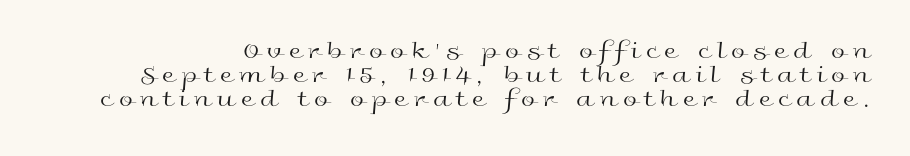
Q: Is the text bold? A: No.
Q: Is the text italic (slanted)? A: No, it is upright.
Q: Is the text underlined? A: No.
Q: Is the spacing between letters normal or unusually wide? A: Unusually wide.
Q: Is the spacing between lines tight, normal or loose? A: Tight.
